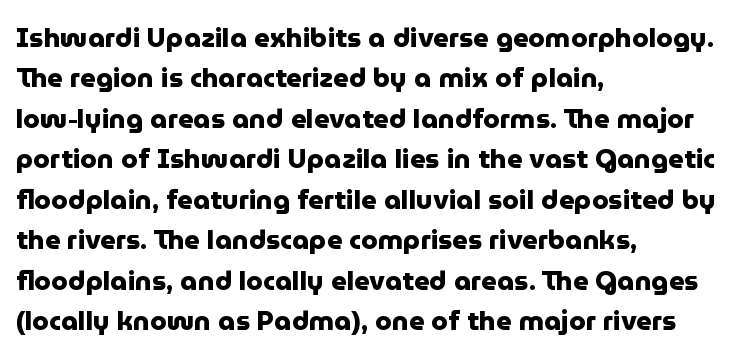
Q: Is the text bold? A: Yes.
Q: Is the text italic (slanted)? A: No, it is upright.
Q: Is the text underlined? A: No.
Q: How is the paragraph aligned? A: Left-aligned.
Q: Is the spacing between letters normal or unusually wide? A: Normal.
Q: Is the spacing between lines tight, normal or loose? A: Normal.
